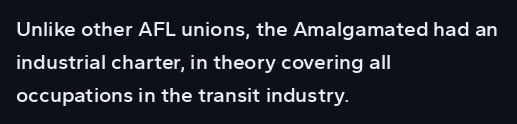
You could call the tracking neutral — neither tight nor loose. Which margin do the lines hug? The left one — the right edge is uneven. Regarding leading, the lines here are spaced in the standard way. Does the weight exceed regular? Yes, but only to semibold. The glyphs are unaccompanied by any horizontal stroke below them.
